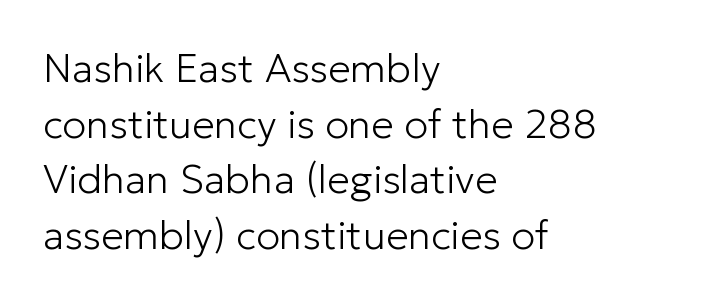
{"serif": "no", "italic": "no", "bold": "no", "weight": "light", "width": "normal", "stroke_contrast": "low", "x_height": "medium", "monospaced": "no", "underline": "no", "align": "left", "line_spacing": "normal", "line_spacing_ratio": 1.39, "letter_spacing": "normal", "letter_spacing_em": 0.0, "glyph_px": 40}
